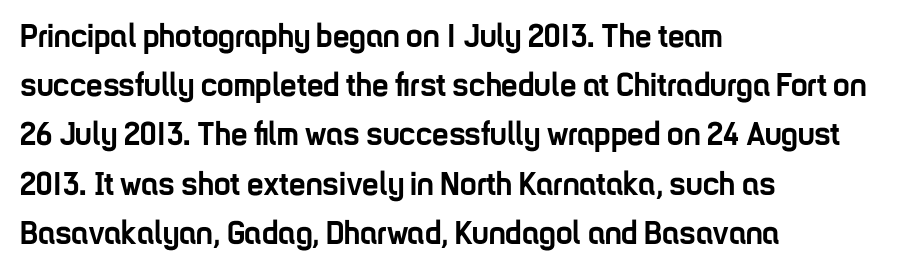
The image shows 33 px semibold, condensed sans-serif type, upright; set left-aligned, normal line spacing (1.49x), normal letter spacing, not underlined; low stroke contrast and a medium x-height.
